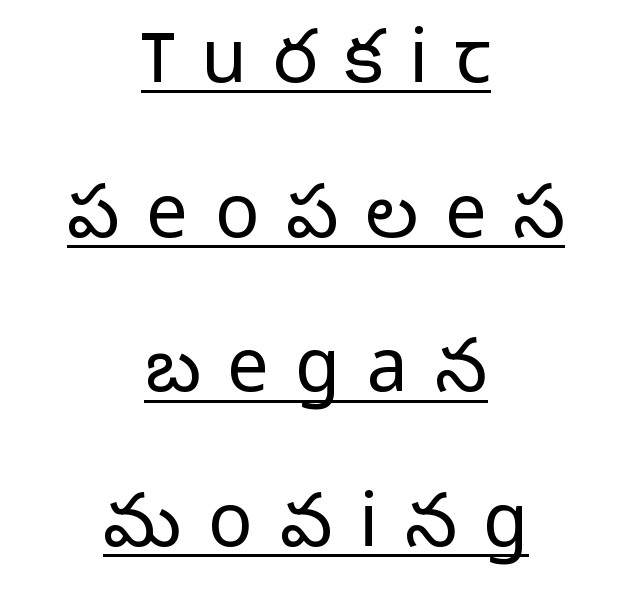
The image shows 74 px light sans-serif type, upright; set centered, loose line spacing (2.09x), unusually wide letter spacing (+0.36 em), underlined; low stroke contrast and a medium x-height.
